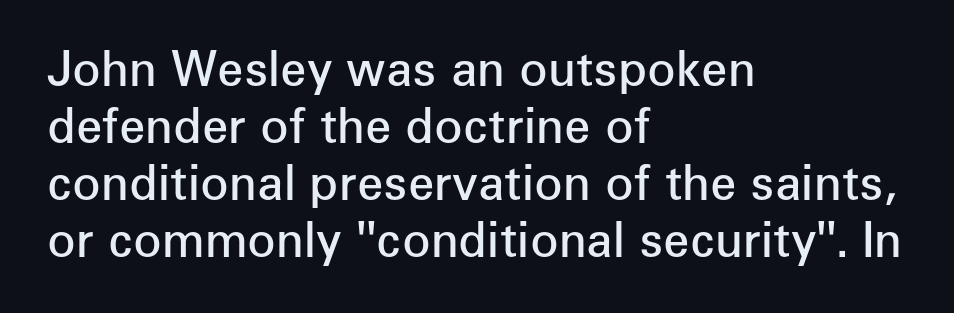
The image shows 47 px semibold sans-serif type, upright; set left-aligned, line spacing 1.21x, normal letter spacing, not underlined; low stroke contrast and a medium x-height.
